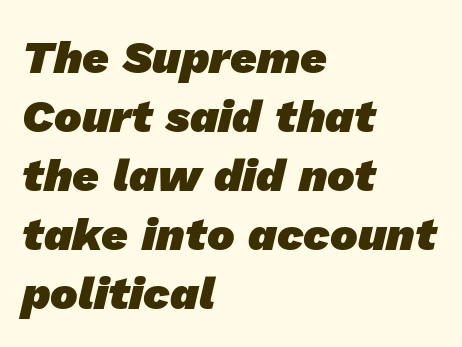
The text was rendered using a sans face with plain stroke endings. This sample has the flowing, uneven cadence of proportional lettering. A classic flush-left, rag-right setting is used for this passage. Underline: absent.
